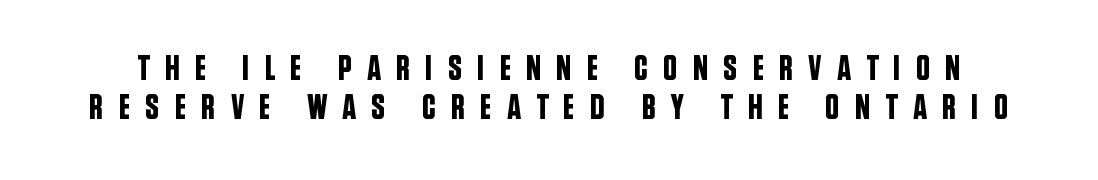
{"serif": "no", "italic": "no", "width": "condensed", "stroke_contrast": "low", "x_height": "large", "monospaced": "no", "underline": "no", "line_spacing": "tight", "line_spacing_ratio": 1.09, "letter_spacing": "wide", "letter_spacing_em": 0.41, "glyph_px": 36}
